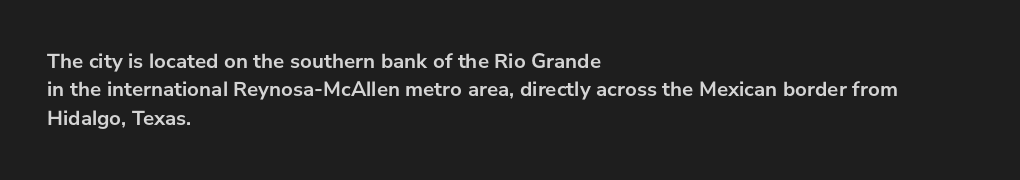
Q: Is the text bold? A: Yes.
Q: Is the text italic (slanted)? A: No, it is upright.
Q: Is the text underlined? A: No.
Q: How is the paragraph aligned? A: Left-aligned.
Q: Is the spacing between letters normal or unusually wide? A: Normal.
Q: Is the spacing between lines tight, normal or loose? A: Normal.
